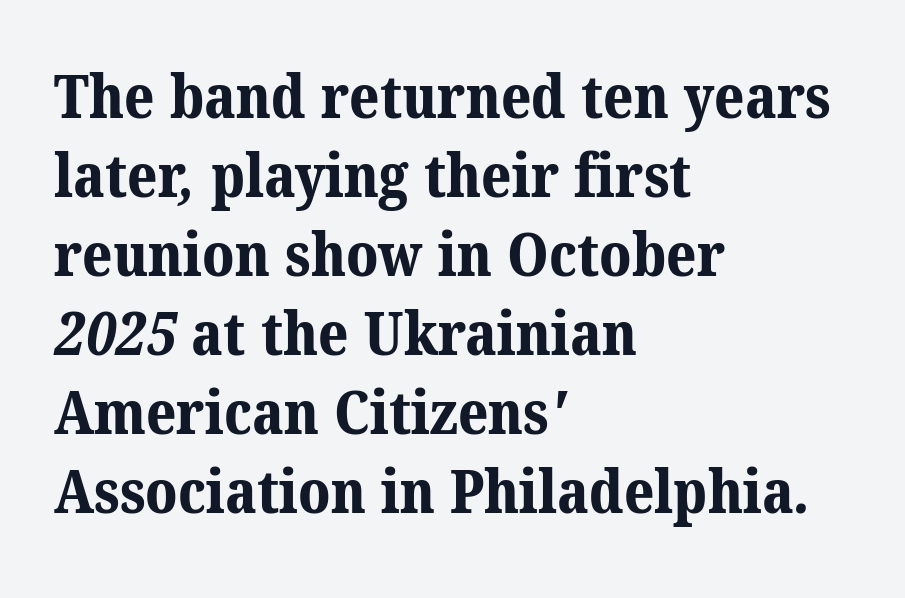
You can tell from the footed stems that serif type was used. A typesetter would call this leading conventional body-copy spacing. Spacing verdict: proportional, widths tailored to each character. Left-aligned paragraph, ragged on the right. Unmarked baselines from the first word to the last. The tracking reads as untouched default to a designer's eye.
